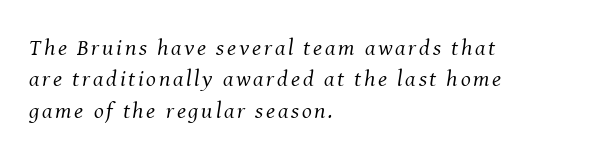
The zone under the glyphs is completely vacant. Is the type slanted? Yes — the strokes lean at a clear angle. Teacher's note: observe the even left margin — that is flush-left alignment. The space between consecutive lines is moderate. On a weight scale, this lands at 450 or below.
